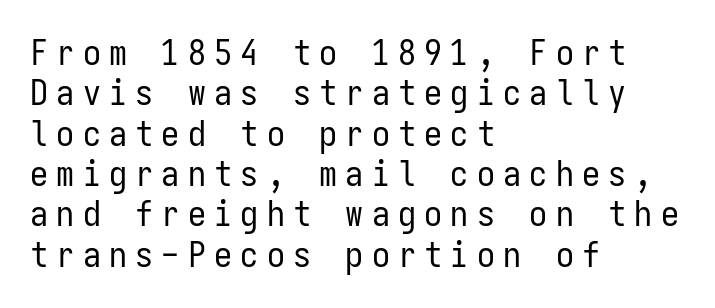
{"serif": "no", "italic": "no", "bold": "no", "weight": "regular", "width": "condensed", "stroke_contrast": "low", "x_height": "medium", "monospaced": "yes", "underline": "no", "align": "left", "line_spacing": "tight", "line_spacing_ratio": 1.12, "letter_spacing": "wide", "letter_spacing_em": 0.23, "glyph_px": 36}
